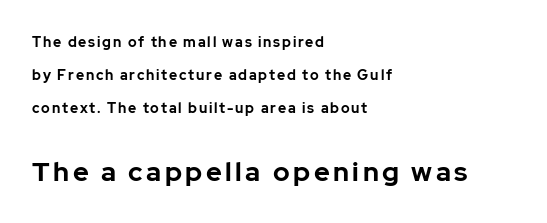
The composition opens small and finishes big. The block of text is sparse from top to bottom, with ample space between rows. Does the lettering tilt? It doesn't — this is upright. Clear beneath every line of the passage. Pretty heavy lettering here — definitely bold. A classic flush-left, rag-right setting is used for this passage.
